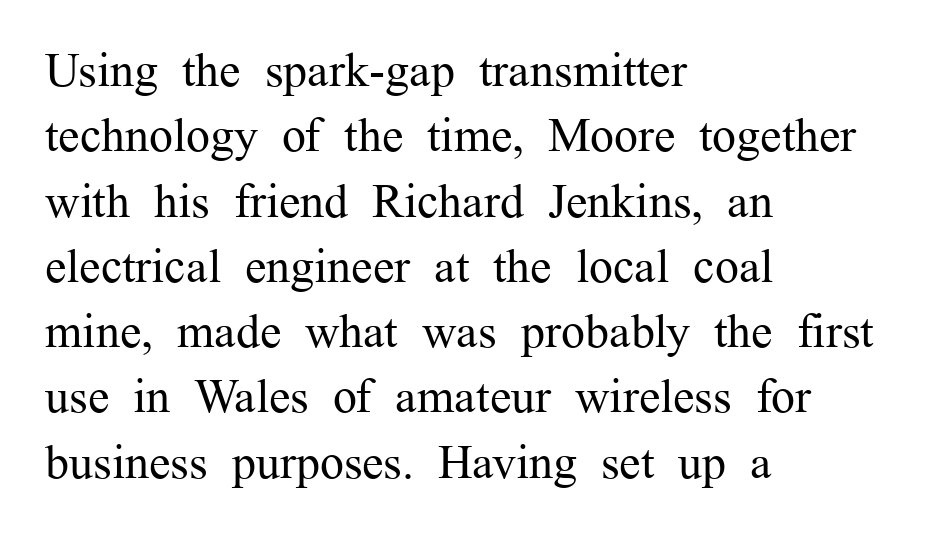
{"serif": "yes", "italic": "no", "bold": "no", "weight": "regular", "width": "normal", "stroke_contrast": "medium", "x_height": "medium", "monospaced": "no", "underline": "no", "align": "left", "line_spacing": "normal", "line_spacing_ratio": 1.36, "letter_spacing": "normal", "letter_spacing_em": 0.0, "glyph_px": 48}
